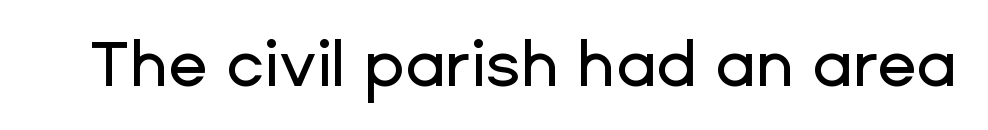
Inter-character spacing is left at the font's built-in metrics. Looks like regular typesetting: each glyph gets only the width it needs. The lettering stays uniformly vertical, giving the passage a roman look. A bare baseline throughout the passage. Observe the absence of serifs on each vertical stroke in this sample.
